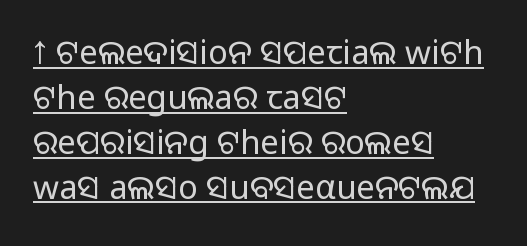
Q: Is the text italic (slanted)? A: No, it is upright.
Q: Is the typeface a serif or a sans-serif typeface? A: Sans-serif.
Q: Is the text underlined? A: Yes.
Q: How is the paragraph aligned? A: Left-aligned.
Q: Is the spacing between letters normal or unusually wide? A: Normal.
Q: Is the spacing between lines tight, normal or loose? A: Normal.
Q: Width (condensed, normal, or wide)? A: Normal.
Q: Stroke contrast? A: Medium.
Q: Monospaced? A: No.
